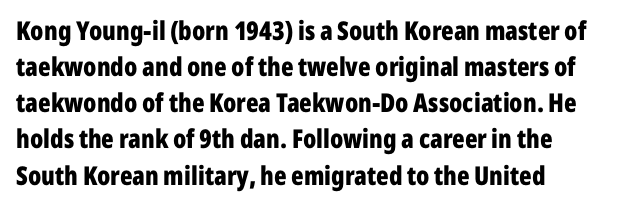
The image shows 26 px bold type, upright; set left-aligned, normal line spacing (1.39x), normal letter spacing, not underlined.
